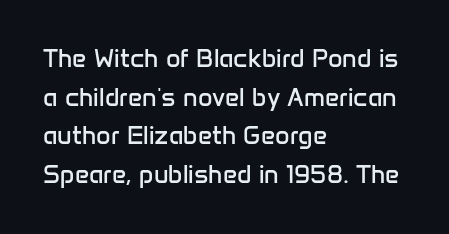
Notice how descenders clear the ascenders below comfortably — that's standard leading. Posture: vertical. Letter spacing: default. This rendering uses left alignment, leaving the right contour irregular.
